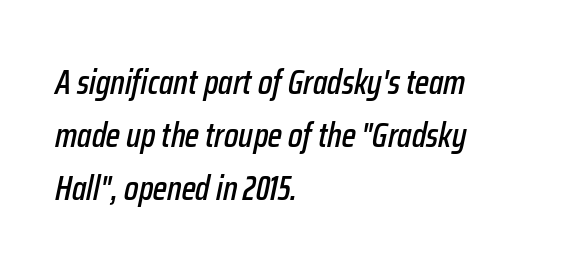
The image shows 34 px condensed type, italic (leaning right); set left-aligned, normal line spacing (1.56x), normal letter spacing, not underlined; low stroke contrast and a medium x-height.
